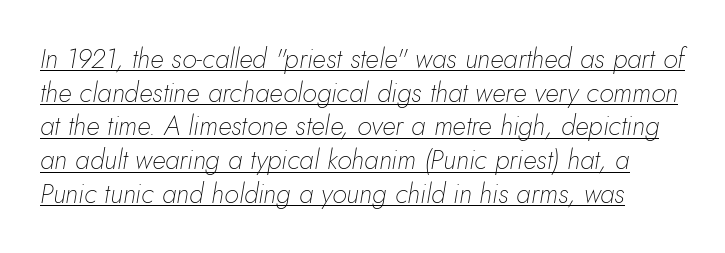
Q: Is the text bold? A: No.
Q: Is the text italic (slanted)? A: Yes, it leans right by about 10 degrees.
Q: Is the text underlined? A: Yes.
Q: Is the spacing between letters normal or unusually wide? A: Normal.
Q: Is the spacing between lines tight, normal or loose? A: Normal.
